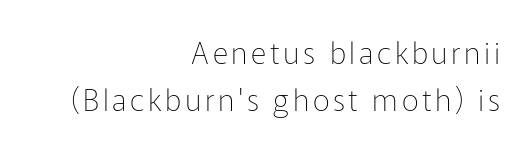
{"serif": "no", "italic": "no", "bold": "no", "weight": "thin", "width": "normal", "stroke_contrast": "low", "x_height": "medium", "monospaced": "no", "underline": "no", "align": "right", "line_spacing": "normal", "line_spacing_ratio": 1.56, "glyph_px": 30}
